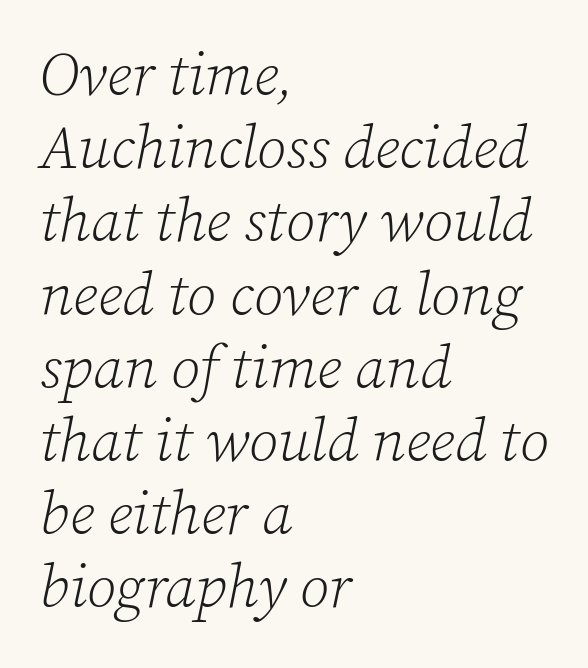
{"serif": "yes", "italic": "yes", "lean": "right", "slant_degrees": 12, "bold": "no", "weight": "light", "width": "normal", "stroke_contrast": "low", "x_height": "medium", "monospaced": "no", "underline": "no", "align": "left", "line_spacing_ratio": 1.22, "letter_spacing": "normal", "letter_spacing_em": 0.0, "glyph_px": 60}
